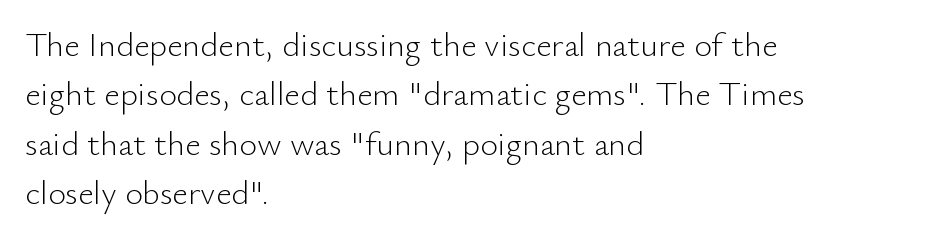
{"serif": "no", "italic": "no", "bold": "no", "weight": "light", "width": "normal", "stroke_contrast": "low", "x_height": "small", "monospaced": "no", "underline": "no", "align": "left", "line_spacing": "normal", "line_spacing_ratio": 1.45, "letter_spacing": "normal", "letter_spacing_em": 0.0, "glyph_px": 34}
